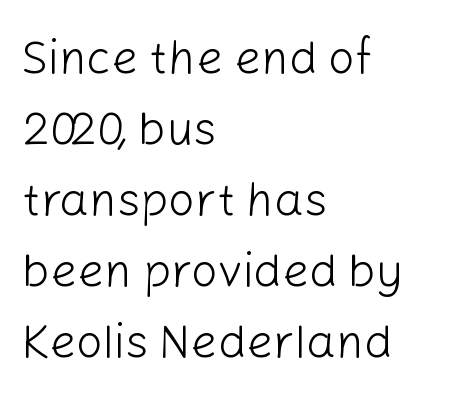
A typesetter would label this face a sans. No extra ink here — the face is not bold. Each letter keeps its own natural width here, so spacing adapts to shape. Glance below the letters and you will spot only blank space.
